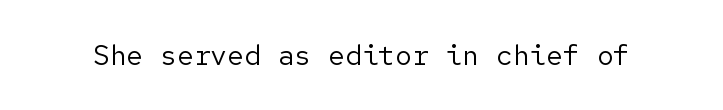
The typeface chosen for these lines omits serifs. Letters have the restrained weight of plain body copy at most. This is the regular roman posture of the typeface. Does extra space separate the letters? No, they use regular spacing. The foot of each line stays bare and open.
